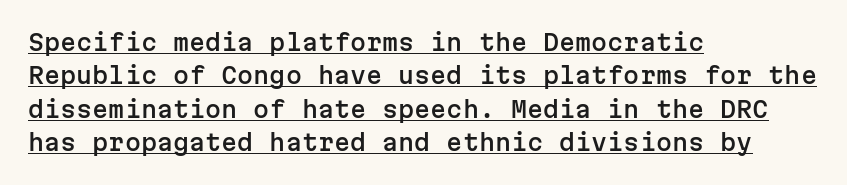
Look at the tracking — it's just the regular setting, nothing added. In terms of leading, this rendering sits right in the middle. Vertical strokes here are truly vertical. The face used here appears with an underline applied.
